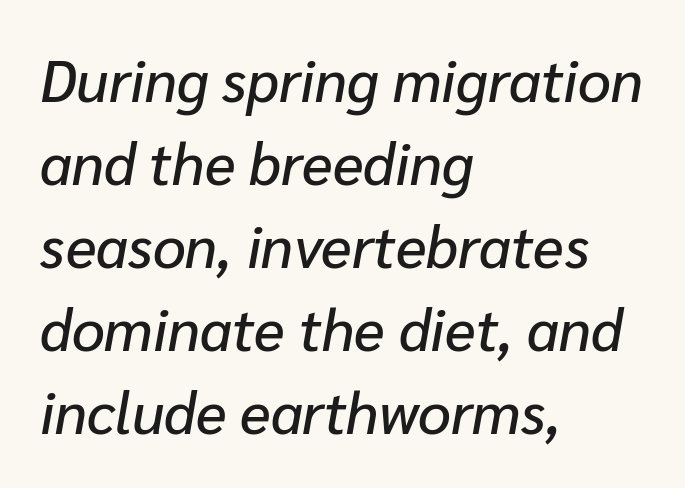
The image shows 58 px text type, italic (leaning right); set left-aligned, normal line spacing (1.43x), normal letter spacing, not underlined; low stroke contrast and a medium x-height.
